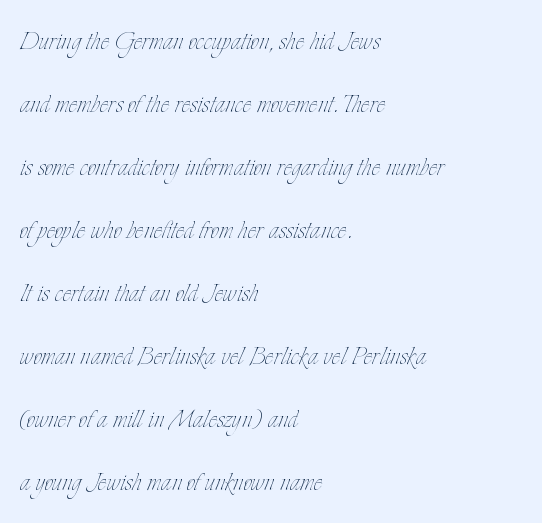
Honestly, the rows look like they've been pulled way apart. The specimen omits any rule beneath the text block's lines. Compared with a typical body face, this is equally light or lighter still.
